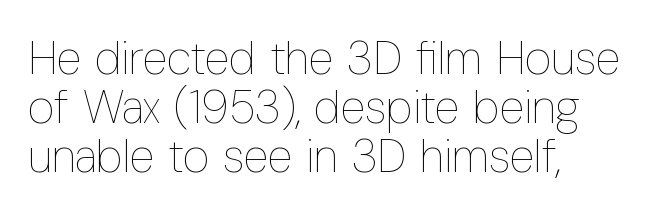
{"italic": "no", "bold": "no", "weight": "thin", "width": "condensed", "stroke_contrast": "low", "x_height": "medium", "monospaced": "no", "underline": "no", "align": "left", "line_spacing": "tight", "line_spacing_ratio": 1.06, "letter_spacing": "normal", "letter_spacing_em": 0.0, "glyph_px": 46}
